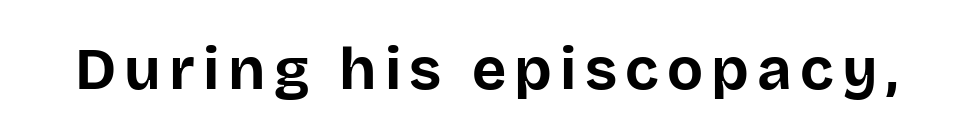
The face used here is a sans, in the tradition of grotesques and geometrics. Any mark beneath the type? The region is blank. Do the letters lean? They stand straight. Thick stems and heavy bowls — unmistakably bold. Proportional: the letters do not fall into vertical columns.
